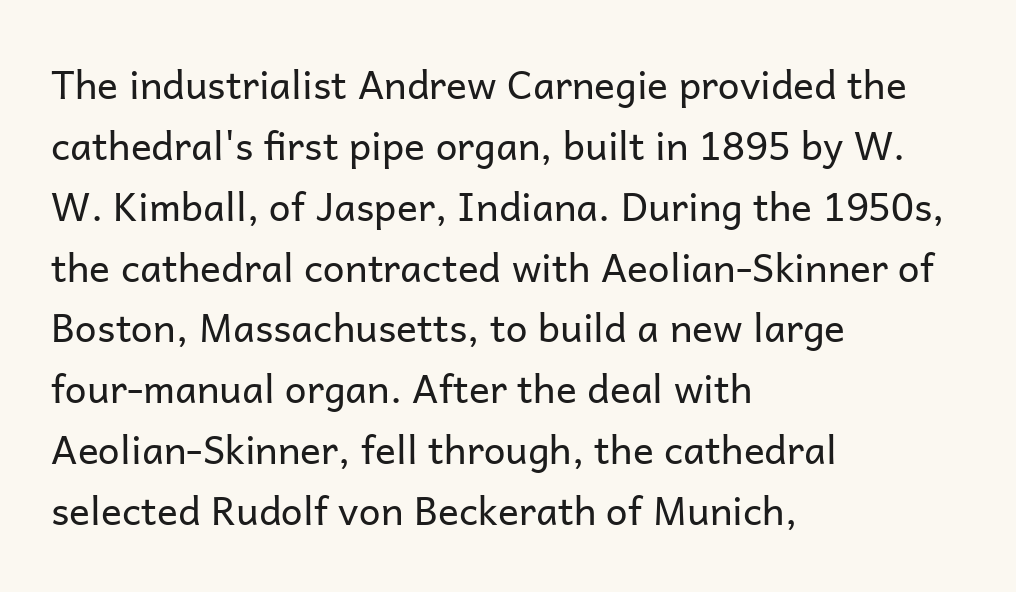
This rendering leaves character spacing at its baseline value. The compositor pushed each line to the left boundary. Check the space under the baseline: it is left empty. The weight would be labelled regular, book, light, or lighter still. Summary of vertical rhythm: regular, with standard interline spacing. Varying glyph widths throughout — classic text-font behaviour.
